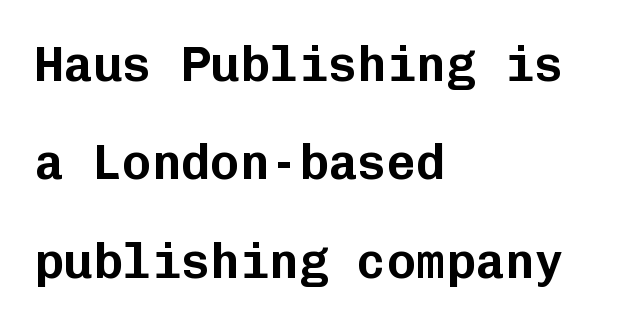
The block of text is sparse from top to bottom, with ample space between rows. A typesetter would mark this as roman, not italic. Unlike a traditional serif, this face leaves its strokes unadorned. Monospaced: the letters line up in strict vertical columns.
